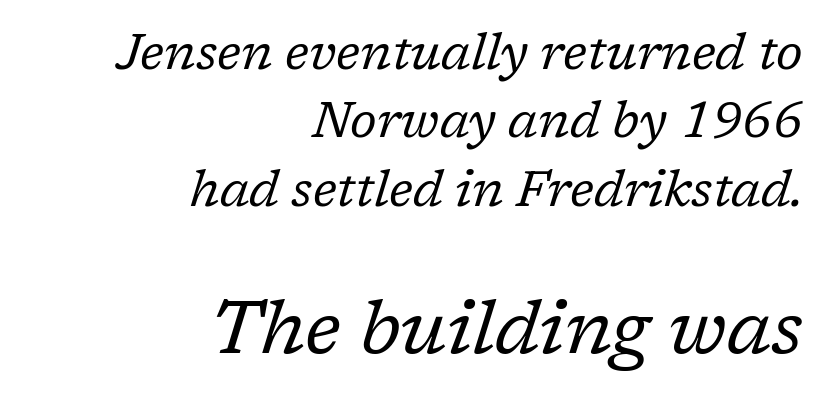
Q: Is the text bold? A: No.
Q: Is the text italic (slanted)? A: Yes, it leans right by about 17 degrees.
Q: Is the typeface a serif or a sans-serif typeface? A: Serif.
Q: Is the text underlined? A: No.
Q: How is the paragraph aligned? A: Right-aligned.
Q: Is the spacing between letters normal or unusually wide? A: Normal.
Q: Is the spacing between lines tight, normal or loose? A: Normal.
Q: Which block of text is set in a larger size, the first (top) or the second (bottom)? A: The second (bottom) one.
Q: Width (condensed, normal, or wide)? A: Normal.
Q: Stroke contrast? A: Low.
Q: x-height? A: Medium.
Q: Monospaced? A: No.
